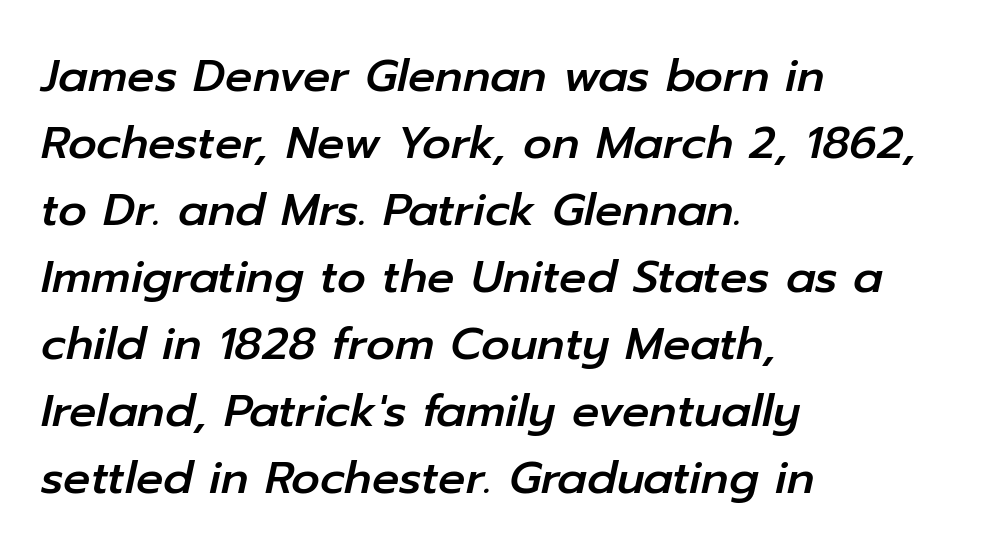
{"italic": "yes", "lean": "right", "slant_degrees": 12, "width": "normal", "stroke_contrast": "low", "x_height": "medium", "monospaced": "no", "underline": "no", "align": "left", "line_spacing": "normal", "line_spacing_ratio": 1.49, "letter_spacing": "normal", "letter_spacing_em": 0.0, "glyph_px": 45}
